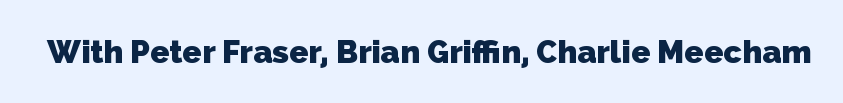
{"serif": "no", "bold": "yes", "weight": "heavy", "width": "normal", "stroke_contrast": "low", "x_height": "medium", "monospaced": "no", "underline": "no", "letter_spacing": "normal", "letter_spacing_em": 0.0, "glyph_px": 32}
